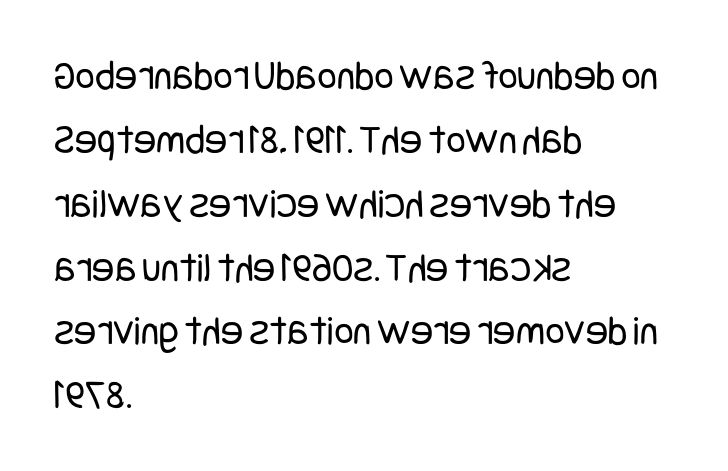
Each letter's strokes conclude bluntly, with no projecting serifs. Layout note: lines flush left. Ordinary non-slanted type is in use. Summary of weight: not heavy and not bold. What stands out about the letter spacing? Nothing — it is the standard amount.
